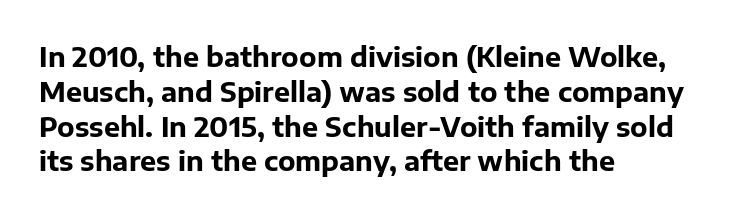
The image shows 27 px bold type, upright; set left-aligned, normal line spacing (1.29x), normal letter spacing, not underlined.
